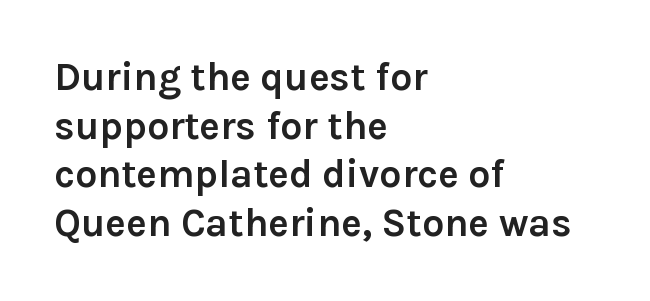
Q: Is the text bold? A: Yes.
Q: Is the text italic (slanted)? A: No, it is upright.
Q: Is the typeface a serif or a sans-serif typeface? A: Sans-serif.
Q: Is the text underlined? A: No.
Q: How is the paragraph aligned? A: Left-aligned.
Q: Is the spacing between letters normal or unusually wide? A: Normal.
Q: Is the spacing between lines tight, normal or loose? A: Normal.
Q: Width (condensed, normal, or wide)? A: Normal.
Q: Stroke contrast? A: Low.
Q: x-height? A: Medium.
Q: Monospaced? A: No.
